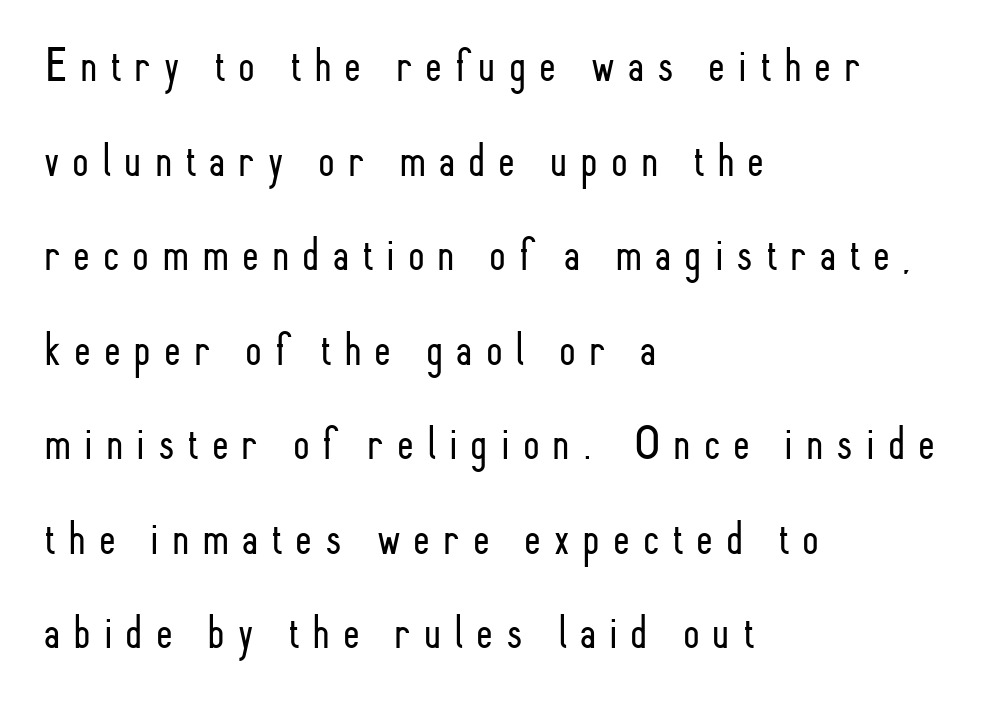
{"serif": "no", "italic": "no", "bold": "no", "weight": "light", "width": "condensed", "stroke_contrast": "low", "x_height": "small", "monospaced": "no", "underline": "no", "align": "left", "line_spacing": "loose", "line_spacing_ratio": 1.97, "letter_spacing": "wide", "letter_spacing_em": 0.27, "glyph_px": 48}
